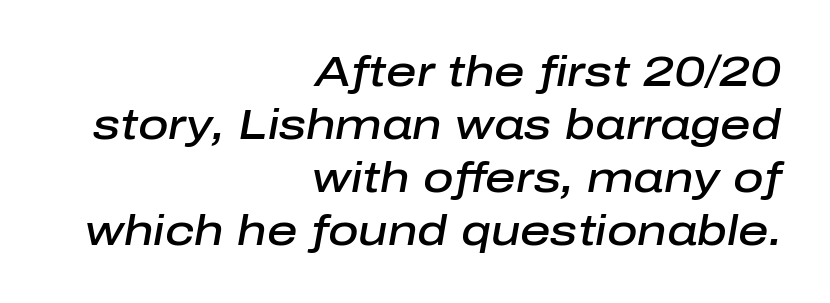
The image shows 42 px semibold type, italic (leaning right); set right-aligned, normal line spacing (1.26x), normal letter spacing, not underlined; low stroke contrast and a medium x-height.
